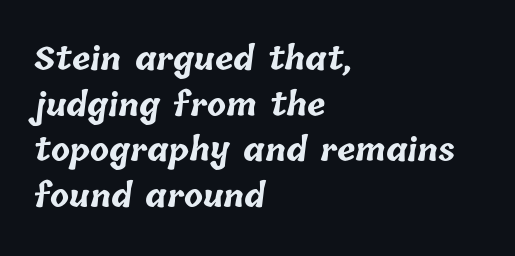
Q: Is the text bold? A: Yes.
Q: Is the text underlined? A: No.
Q: How is the paragraph aligned? A: Left-aligned.
Q: Is the spacing between letters normal or unusually wide? A: Normal.
Q: Is the spacing between lines tight, normal or loose? A: Normal.
Q: Width (condensed, normal, or wide)? A: Normal.
Q: Stroke contrast? A: Low.
Q: x-height? A: Medium.
Q: Monospaced? A: No.
